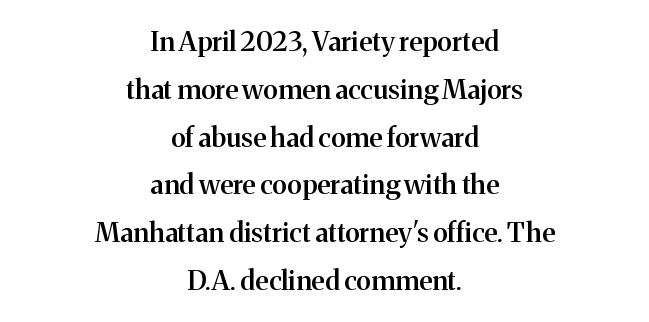
{"italic": "no", "bold": "semi", "underline": "no", "align": "center", "line_spacing_ratio": 1.77, "letter_spacing": "normal", "letter_spacing_em": 0.0, "glyph_px": 27}
